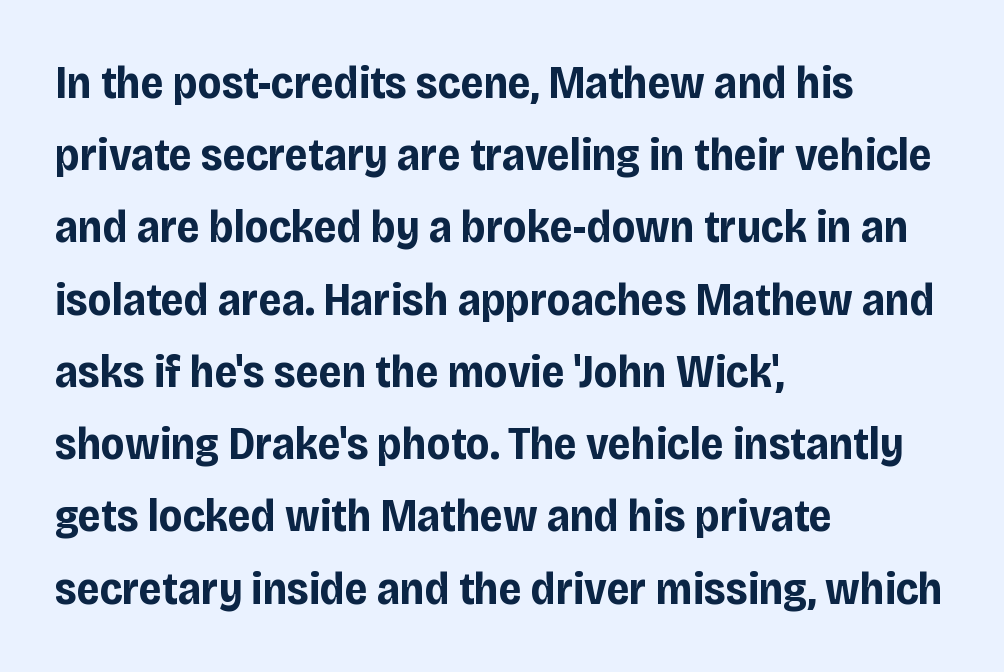
Short note: letters normally spaced. On the weight axis this lands at bold, roughly 700. The type family on display is of the sans-serif kind. Note the varied advance widths — an 'i' is clearly narrower than an 'm'. Italic: no, the glyphs are upright roman. The compositor pushed each line to the left boundary.
